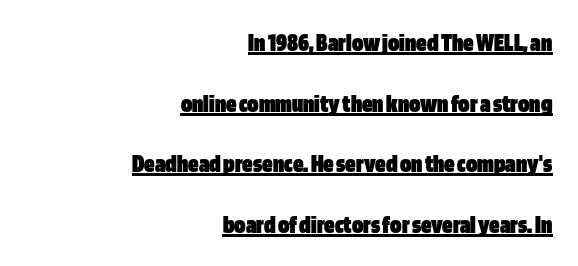
Glyph-to-glyph distance matches everyday printed text. Vertically, the passage feels expansive, rows floating well apart. The axis of the letterforms is exactly vertical. Every word sits above its own underline. What weight is shown? A full bold with thick strokes. Line endings align vertically; line beginnings do not.
